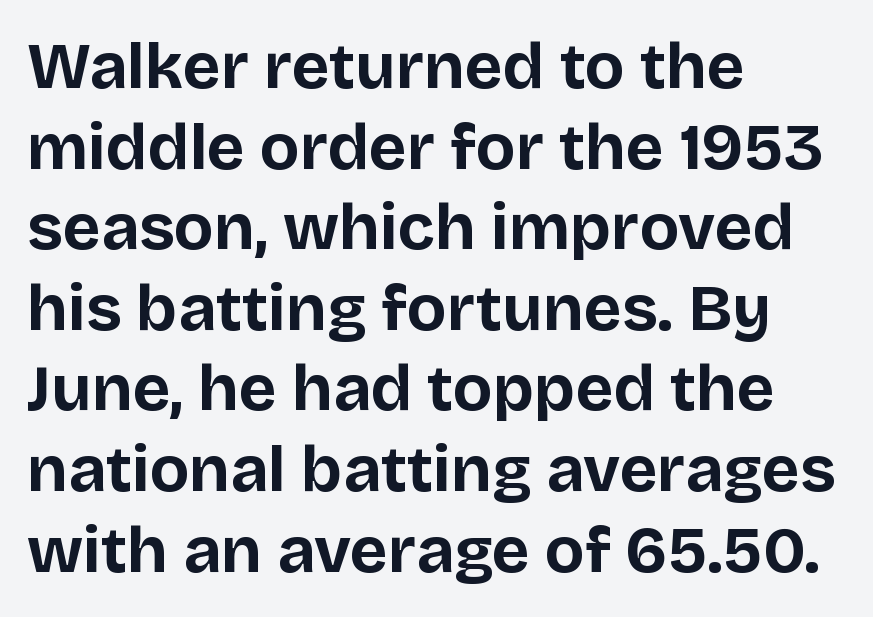
{"serif": "no", "italic": "no", "bold": "yes", "weight": "bold", "width": "normal", "stroke_contrast": "low", "x_height": "large", "monospaced": "no", "underline": "no", "align": "left", "line_spacing_ratio": 1.24, "letter_spacing": "normal", "letter_spacing_em": 0.0, "glyph_px": 65}
